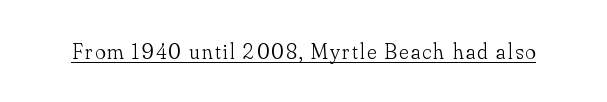
{"italic": "no", "bold": "no", "underline": "yes", "glyph_px": 22}
